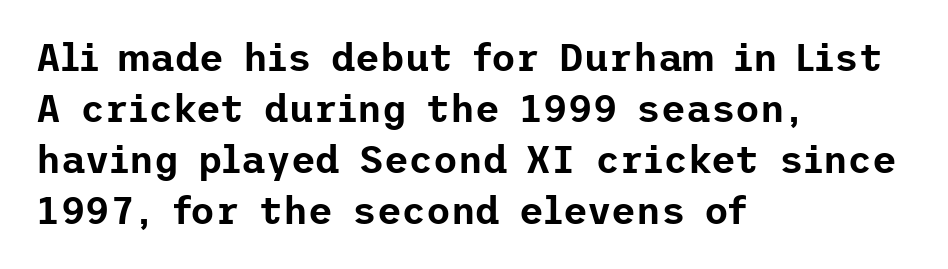
Is this a sans? Yes — the strokes have no serifs. Leading: standard. Leftover space on each line is placed entirely after the last word. In terms of letterspacing, this is plain default setting.
